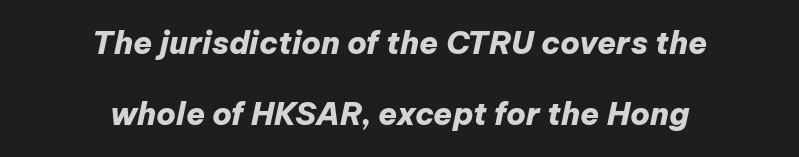
{"italic": "yes", "lean": "right", "slant_degrees": 12, "bold": "yes", "weight": "heavy", "width": "normal", "stroke_contrast": "low", "x_height": "medium", "monospaced": "no", "underline": "no", "align": "center", "line_spacing": "loose", "line_spacing_ratio": 2.29, "letter_spacing": "normal", "letter_spacing_em": 0.0, "glyph_px": 31}
